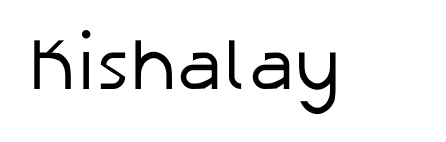
Q: Is the text bold? A: No.
Q: Is the text italic (slanted)? A: No, it is upright.
Q: Is the typeface a serif or a sans-serif typeface? A: Sans-serif.
Q: Is the text underlined? A: No.
Q: Is the spacing between letters normal or unusually wide? A: Normal.
Q: Width (condensed, normal, or wide)? A: Normal.
Q: Stroke contrast? A: Low.
Q: x-height? A: Medium.
Q: Monospaced? A: No.
